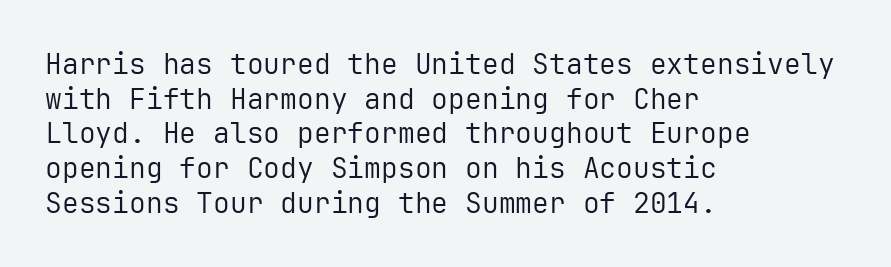
Q: Is the text bold? A: No.
Q: Is the text italic (slanted)? A: No, it is upright.
Q: Is the typeface a serif or a sans-serif typeface? A: Sans-serif.
Q: Is the text underlined? A: No.
Q: How is the paragraph aligned? A: Left-aligned.
Q: Is the spacing between letters normal or unusually wide? A: Normal.
Q: Width (condensed, normal, or wide)? A: Normal.
Q: Stroke contrast? A: Low.
Q: x-height? A: Medium.
Q: Monospaced? A: Yes.
